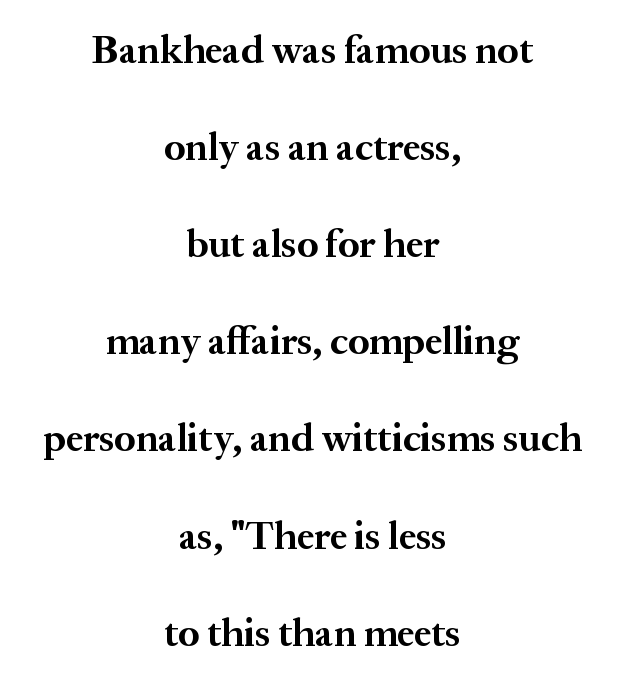
The image shows 39 px bold serif type, upright; set centered, loose line spacing (2.49x), normal letter spacing, not underlined; medium stroke contrast and a medium x-height.
